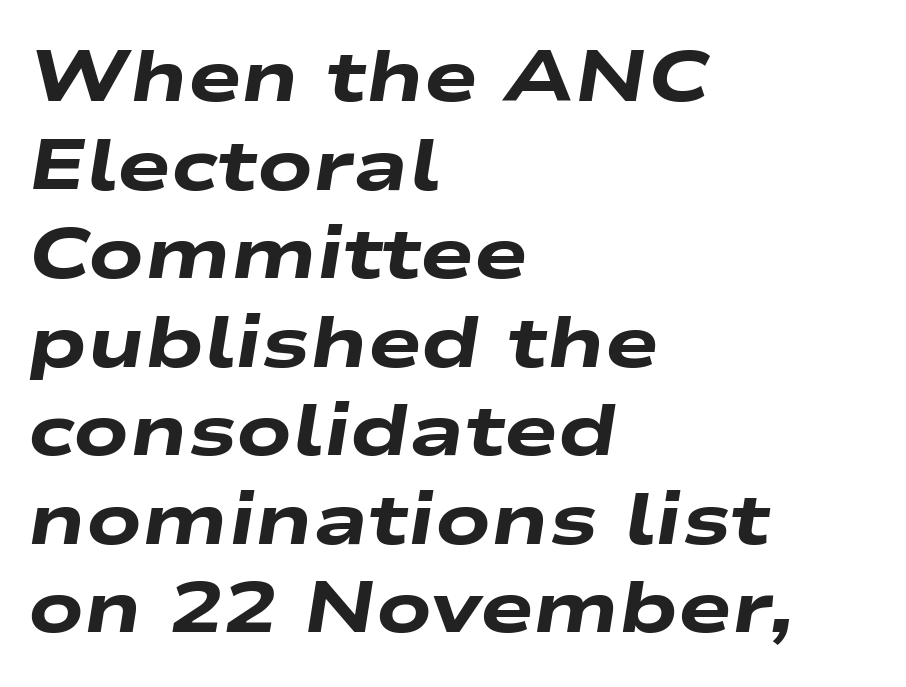
As a designer I'd log this as weight 700, bold. The specimen omits any rule beneath the text block's lines. This sample has the flowing, uneven cadence of proportional lettering. In terms of posture, this sample is oblique.
